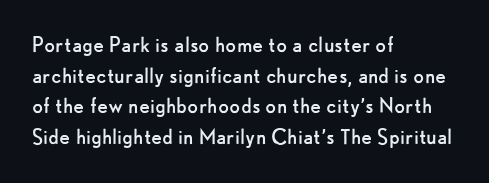
Q: Is the text bold? A: No.
Q: Is the text italic (slanted)? A: No, it is upright.
Q: Is the text underlined? A: No.
Q: How is the paragraph aligned? A: Left-aligned.
Q: Is the spacing between letters normal or unusually wide? A: Normal.
